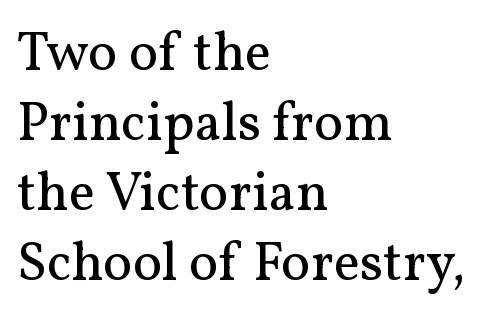
{"serif": "yes", "italic": "no", "bold": "no", "weight": "regular", "width": "normal", "stroke_contrast": "medium", "x_height": "medium", "monospaced": "no", "underline": "no", "align": "left", "line_spacing": "normal", "line_spacing_ratio": 1.27, "letter_spacing": "normal", "letter_spacing_em": 0.0, "glyph_px": 55}
